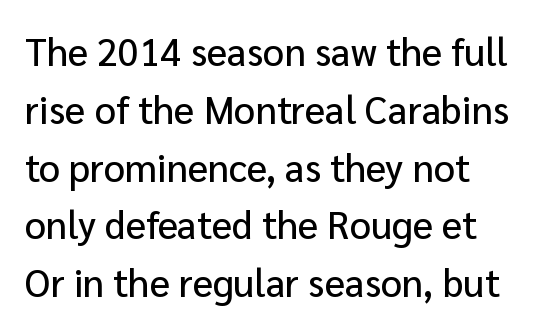
Q: Is the text italic (slanted)? A: No, it is upright.
Q: Is the typeface a serif or a sans-serif typeface? A: Sans-serif.
Q: Is the text underlined? A: No.
Q: Is the spacing between letters normal or unusually wide? A: Normal.
Q: Is the spacing between lines tight, normal or loose? A: Normal.
Q: Width (condensed, normal, or wide)? A: Normal.
Q: Stroke contrast? A: Low.
Q: x-height? A: Medium.
Q: Monospaced? A: No.
